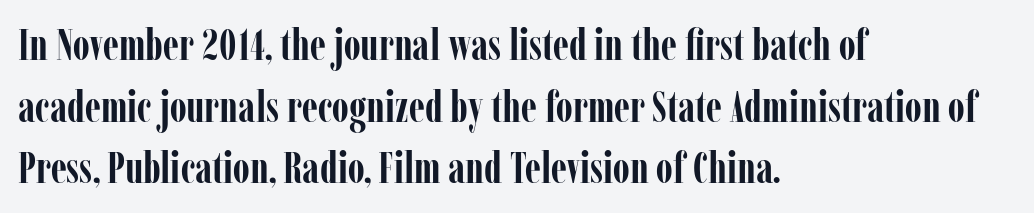
{"serif": "yes", "italic": "no", "bold": "yes", "weight": "semibold", "width": "condensed", "stroke_contrast": "low", "x_height": "medium", "monospaced": "no", "underline": "no", "align": "left", "line_spacing": "normal", "line_spacing_ratio": 1.4, "letter_spacing": "normal", "letter_spacing_em": 0.0, "glyph_px": 44}
